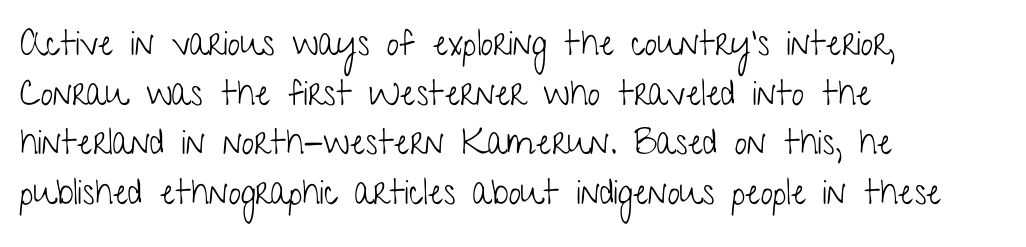
{"serif": "no", "italic": "no", "bold": "no", "weight": "light", "width": "condensed", "stroke_contrast": "low", "x_height": "medium", "monospaced": "no", "underline": "no", "align": "left", "line_spacing": "normal", "line_spacing_ratio": 1.42, "letter_spacing": "normal", "letter_spacing_em": 0.0, "glyph_px": 35}
